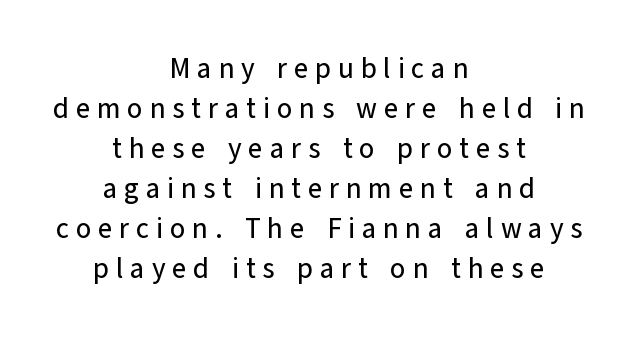
{"serif": "no", "italic": "no", "width": "normal", "stroke_contrast": "low", "x_height": "medium", "monospaced": "no", "underline": "no", "align": "center", "line_spacing": "normal", "line_spacing_ratio": 1.43, "letter_spacing": "wide", "letter_spacing_em": 0.24, "glyph_px": 28}
